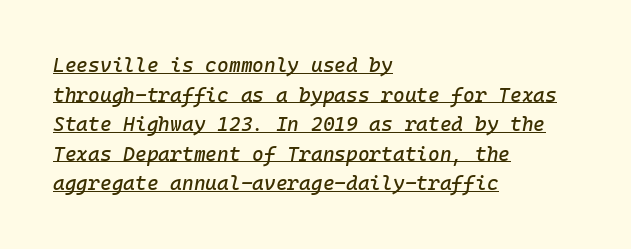
{"italic": "yes", "lean": "right", "slant_degrees": 10, "underline": "yes", "align": "left", "line_spacing": "normal", "line_spacing_ratio": 1.48, "letter_spacing": "normal", "letter_spacing_em": 0.0, "glyph_px": 20}
